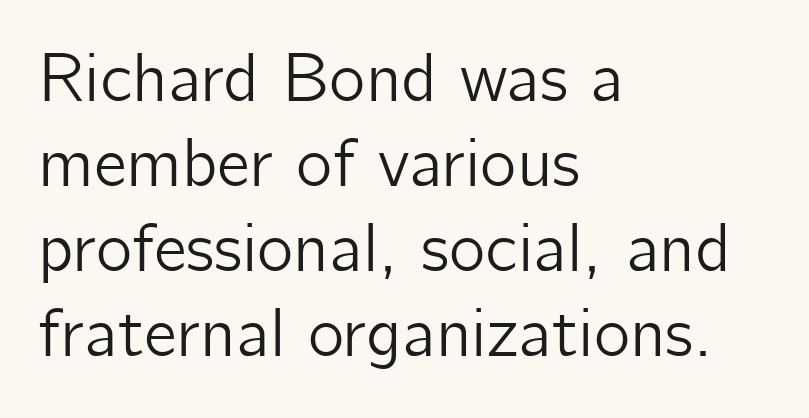
Q: Is the text italic (slanted)? A: No, it is upright.
Q: Is the typeface a serif or a sans-serif typeface? A: Sans-serif.
Q: Is the text underlined? A: No.
Q: How is the paragraph aligned? A: Left-aligned.
Q: Is the spacing between letters normal or unusually wide? A: Normal.
Q: Width (condensed, normal, or wide)? A: Normal.
Q: Stroke contrast? A: Low.
Q: x-height? A: Medium.
Q: Monospaced? A: No.
